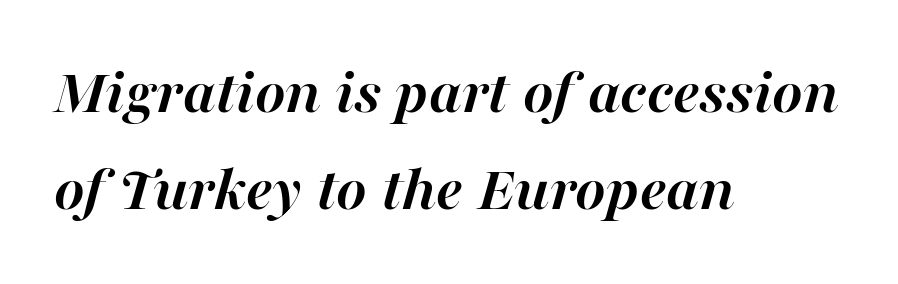
Each letter keeps its own natural width here, so spacing adapts to shape. Horizontal alignment here is leftward, the default for most running prose. One glance says typical: line gaps are just what's usual. The strip under each line holds only bare page. This sample uses plain, unmodified letter spacing. Thick stems and heavy bowls — unmistakably bold.
